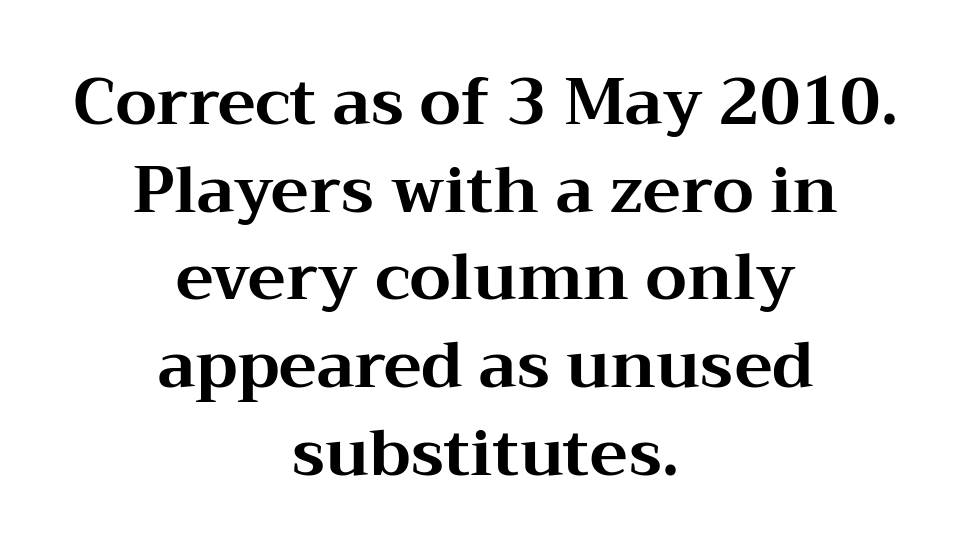
{"serif": "yes", "italic": "no", "bold": "yes", "weight": "bold", "width": "wide", "stroke_contrast": "medium", "x_height": "medium", "monospaced": "no", "underline": "no", "align": "center", "line_spacing": "normal", "line_spacing_ratio": 1.37, "letter_spacing": "normal", "letter_spacing_em": 0.0, "glyph_px": 64}
